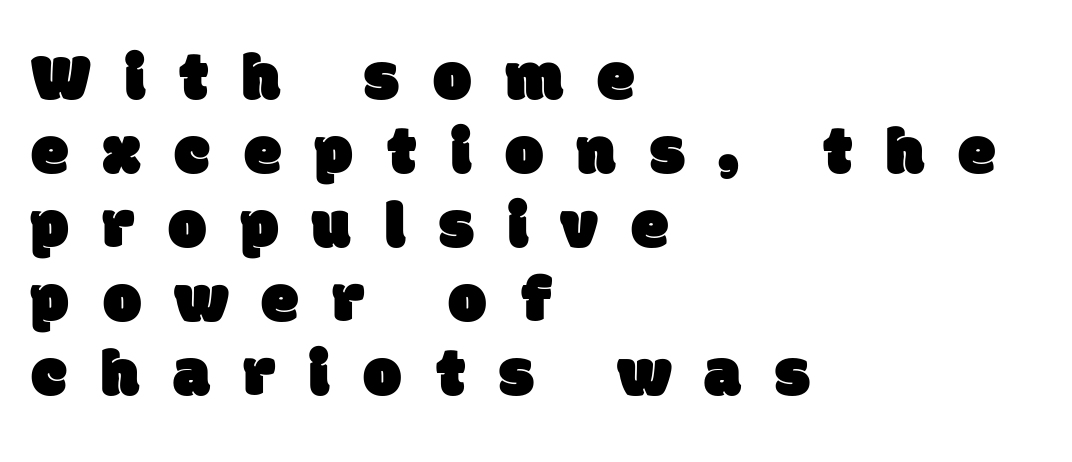
The image shows 68 px sans-serif type; set left-aligned, tight line spacing (1.09x), unusually wide letter spacing (+0.5 em), not underlined; low stroke contrast and a large x-height.
